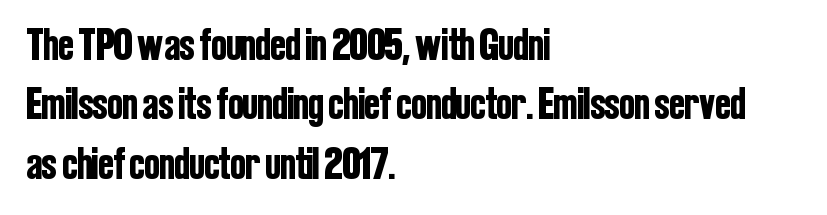
The image shows 45 px condensed sans-serif type, upright; set left-aligned, normal line spacing (1.32x), normal letter spacing, not underlined; low stroke contrast and a medium x-height.
